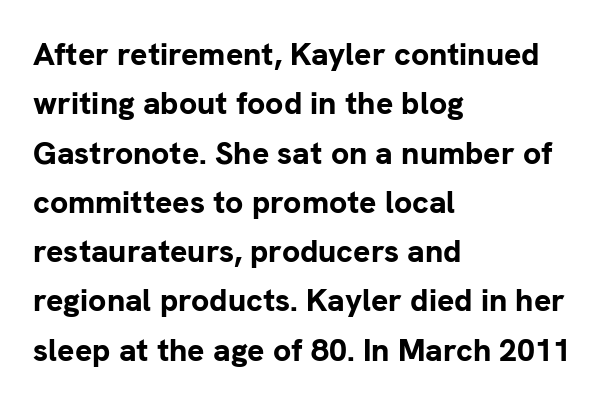
The baseline area is clear. The passage shown is typed in a proportional face where columns would drift. Italic: no, the glyphs are upright roman. These words are printed bold, with thick strokes throughout. This sample keeps an unexceptional amount of space between lines.
